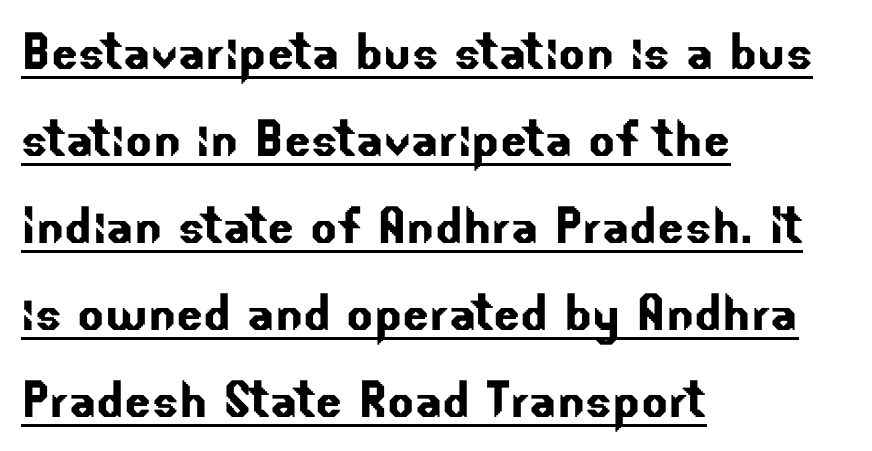
Q: Is the typeface a serif or a sans-serif typeface? A: Sans-serif.
Q: Is the text underlined? A: Yes.
Q: How is the paragraph aligned? A: Left-aligned.
Q: Is the spacing between letters normal or unusually wide? A: Normal.
Q: Is the spacing between lines tight, normal or loose? A: Normal.
Q: Width (condensed, normal, or wide)? A: Normal.
Q: Stroke contrast? A: Low.
Q: x-height? A: Small.
Q: Monospaced? A: No.
